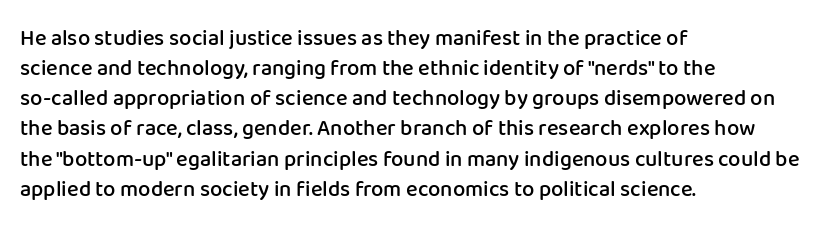
Q: Is the text bold? A: Semi-bold.
Q: Is the text italic (slanted)? A: No, it is upright.
Q: Is the text underlined? A: No.
Q: How is the paragraph aligned? A: Left-aligned.
Q: Is the spacing between letters normal or unusually wide? A: Normal.
Q: Is the spacing between lines tight, normal or loose? A: Normal.
